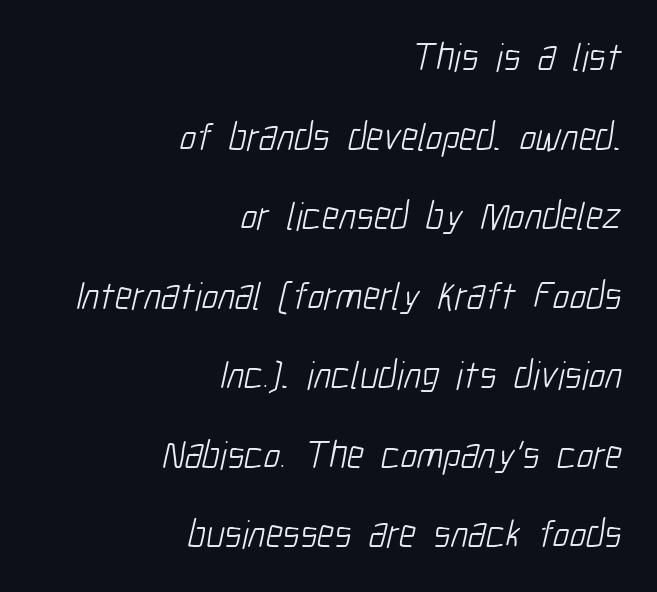
{"serif": "no", "bold": "no", "weight": "light", "width": "condensed", "stroke_contrast": "low", "x_height": "medium", "monospaced": "no", "underline": "no", "align": "right", "line_spacing": "loose", "line_spacing_ratio": 2.04, "letter_spacing": "normal", "letter_spacing_em": 0.0, "glyph_px": 39}
